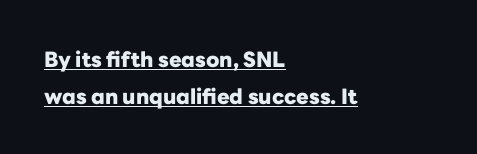
The image shows 21 px bold type, upright; set left-aligned, line spacing 1.76x, normal letter spacing, underlined.
